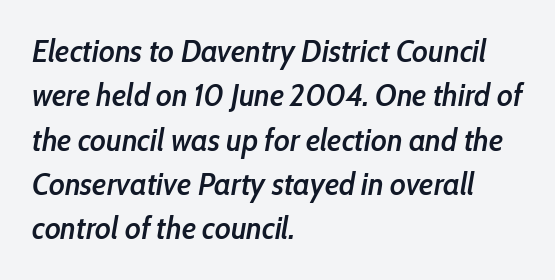
The ragged edge is on the right, which tells us the setting is flush left. Every character sits at an angle, as italics do. Each glyph is drawn with semibold strokes, heavier than normal yet not fully bold. The line texture is even and compact thanks to regular tracking. The letters advance in unequal steps, a hallmark of proportional type. Notice how descenders clear the ascenders below comfortably — that's standard leading.
